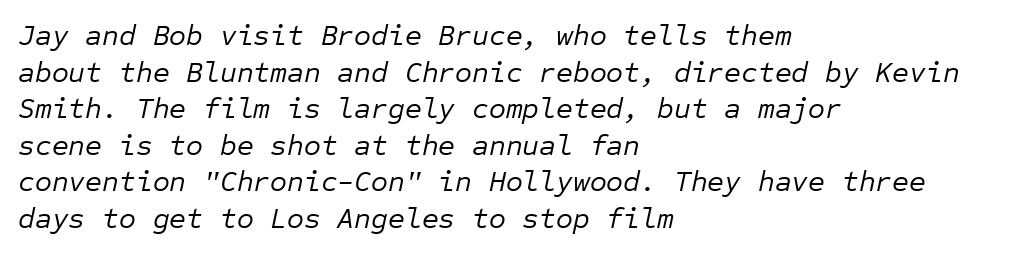
Q: Is the text bold? A: No.
Q: Is the text italic (slanted)? A: Yes, it leans right by about 12 degrees.
Q: Is the text underlined? A: No.
Q: How is the paragraph aligned? A: Left-aligned.
Q: Is the spacing between letters normal or unusually wide? A: Normal.
Q: Is the spacing between lines tight, normal or loose? A: Normal.
Q: Width (condensed, normal, or wide)? A: Normal.
Q: Stroke contrast? A: Low.
Q: x-height? A: Medium.
Q: Monospaced? A: Yes.
